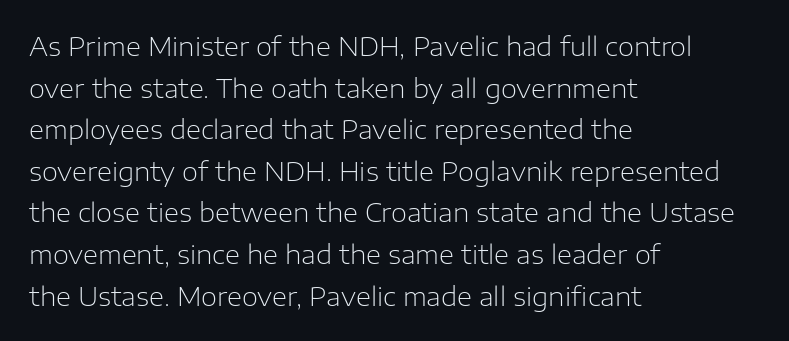
Rule under the text: the space is simply empty. One-word summary of the alignment: left. Stroke thickness stays within the range of a standard reading face or lighter. Rows of type keep a routine distance in the vertical direction. Ascenders rise straight up at ninety degrees. The tracking reads as untouched default to a designer's eye.
